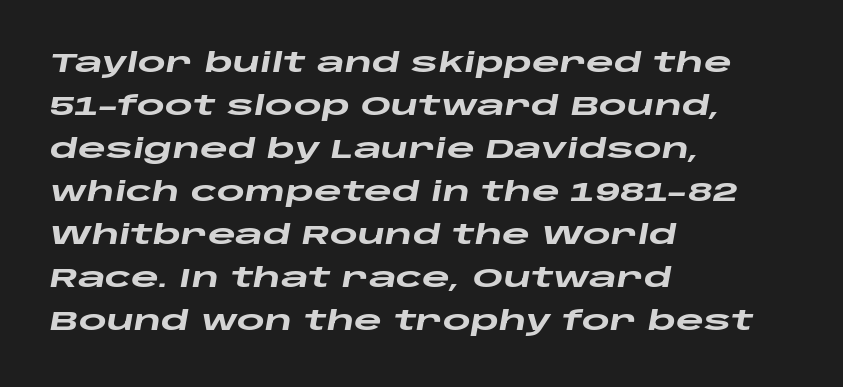
Q: Is the text bold? A: Yes.
Q: Is the text italic (slanted)? A: Yes, it leans right by about 10 degrees.
Q: Is the text underlined? A: No.
Q: How is the paragraph aligned? A: Left-aligned.
Q: Is the spacing between letters normal or unusually wide? A: Normal.
Q: Is the spacing between lines tight, normal or loose? A: Normal.
